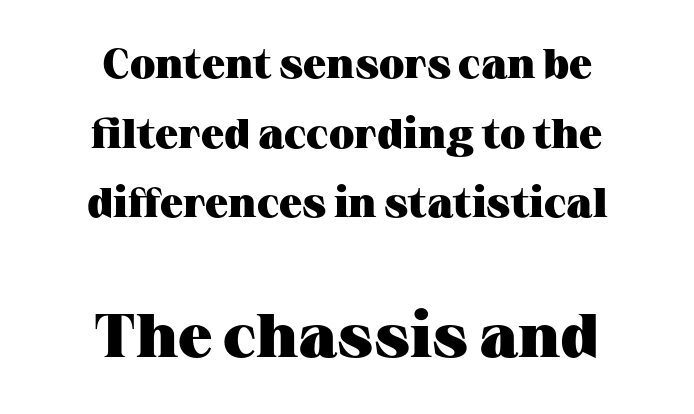
{"serif": "yes", "italic": "no", "bold": "yes", "weight": "heavy", "width": "wide", "stroke_contrast": "medium", "x_height": "medium", "monospaced": "no", "underline": "no", "align": "center", "line_spacing": "normal", "line_spacing_ratio": 1.7, "letter_spacing": "normal", "letter_spacing_em": 0.0, "larger_block": "second", "size_ratio": 1.49, "glyph_px": 61}
